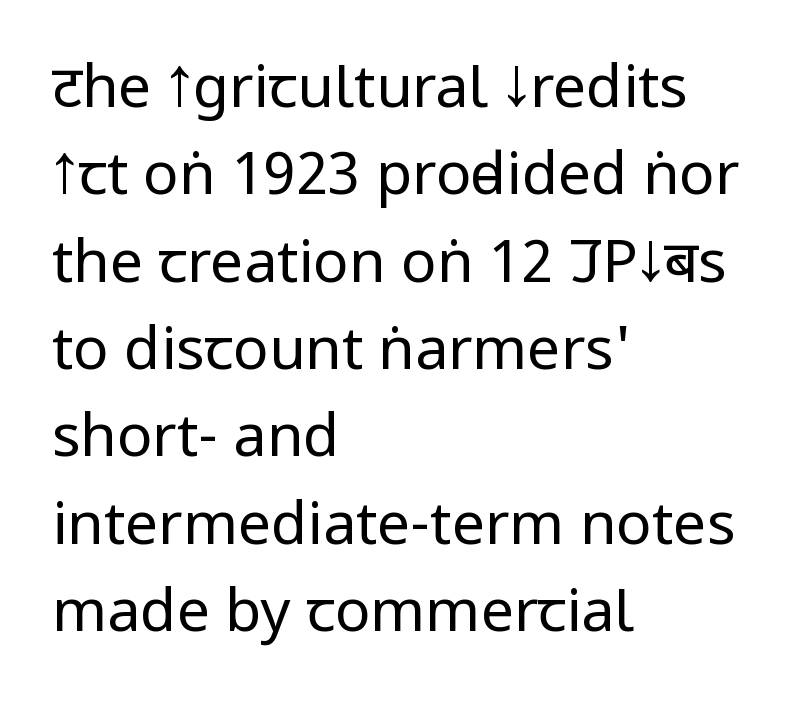
Q: Is the text bold? A: No.
Q: Is the text italic (slanted)? A: No, it is upright.
Q: Is the typeface a serif or a sans-serif typeface? A: Sans-serif.
Q: Is the text underlined? A: No.
Q: How is the paragraph aligned? A: Left-aligned.
Q: Is the spacing between letters normal or unusually wide? A: Normal.
Q: Is the spacing between lines tight, normal or loose? A: Normal.
Q: Width (condensed, normal, or wide)? A: Condensed.
Q: Stroke contrast? A: Low.
Q: x-height? A: Large.
Q: Monospaced? A: No.
